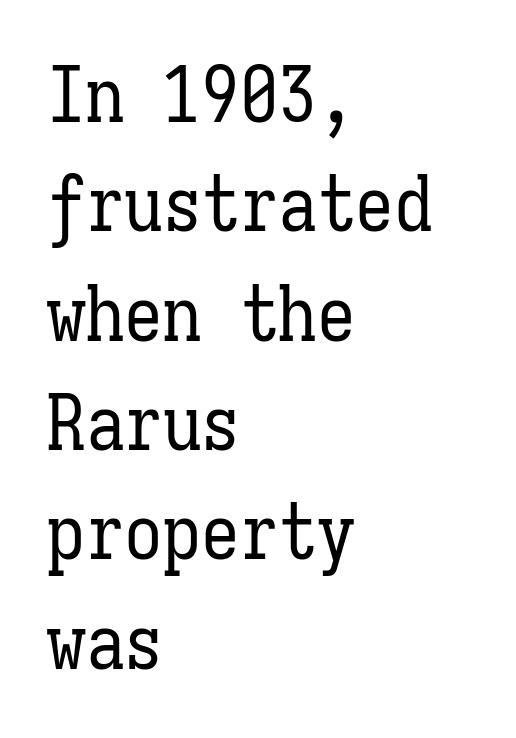
{"italic": "no", "bold": "no", "weight": "regular", "width": "condensed", "stroke_contrast": "low", "x_height": "medium", "monospaced": "yes", "underline": "no", "align": "left", "line_spacing": "normal", "line_spacing_ratio": 1.42, "letter_spacing": "normal", "letter_spacing_em": 0.0, "glyph_px": 77}
